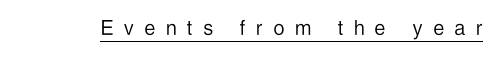
The image shows 24 px text type, upright; set unusually wide letter spacing (+0.46 em), underlined.
